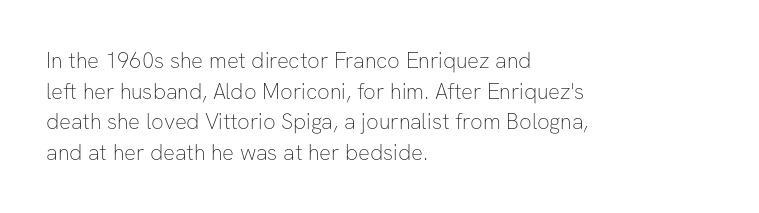
{"italic": "no", "bold": "no", "underline": "no", "align": "left", "line_spacing": "normal", "line_spacing_ratio": 1.39, "letter_spacing": "normal", "letter_spacing_em": 0.0, "glyph_px": 22}
